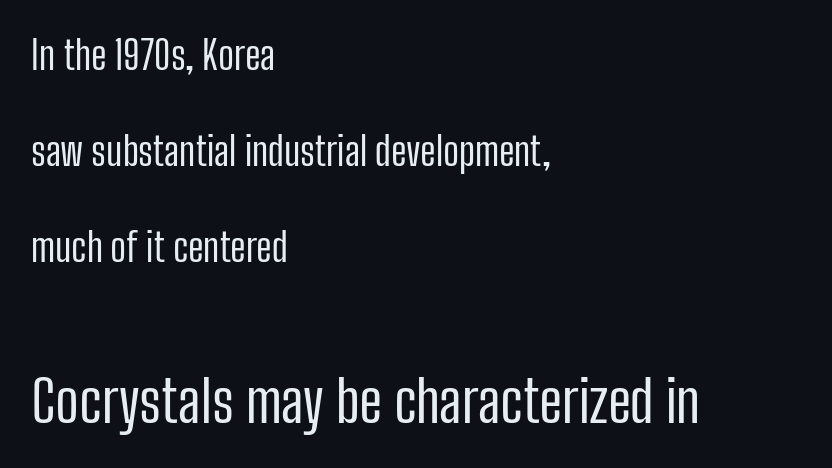
The image shows 58 px regular-weight, condensed sans-serif type, upright; set left-aligned, loose line spacing (2.46x), normal letter spacing, not underlined; the second (bottom) block is 1.49x larger; low stroke contrast and a medium x-height.
